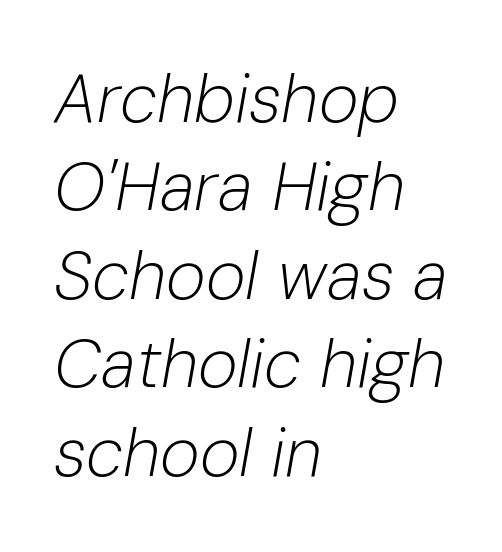
Heft: none added — not bold. Italic? Definitely — the glyphs are oblique. Which margin do the lines hug? The left one — the right edge is uneven. Words float on clear page, feet unadorned. The line texture is even and compact thanks to regular tracking.
